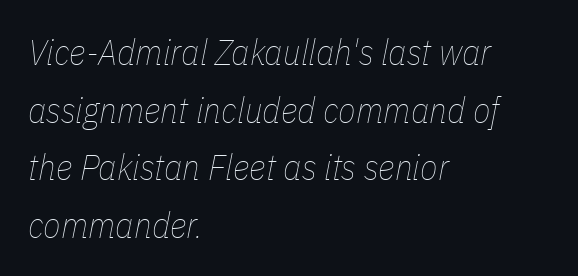
{"italic": "yes", "lean": "right", "slant_degrees": 11, "bold": "no", "weight": "thin", "width": "condensed", "stroke_contrast": "low", "x_height": "medium", "monospaced": "no", "underline": "no", "align": "left", "line_spacing": "normal", "line_spacing_ratio": 1.6, "letter_spacing": "normal", "letter_spacing_em": 0.0, "glyph_px": 36}
